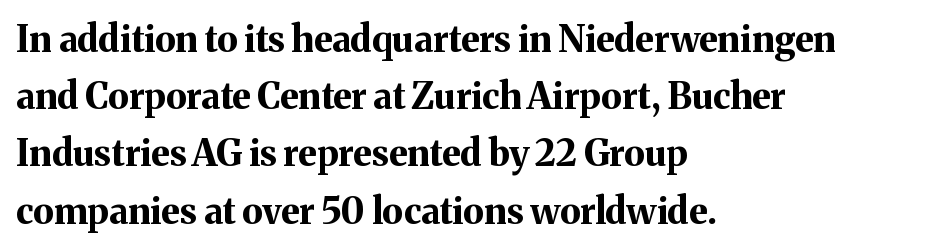
Q: Is the text bold? A: Yes.
Q: Is the text italic (slanted)? A: No, it is upright.
Q: Is the typeface a serif or a sans-serif typeface? A: Serif.
Q: Is the text underlined? A: No.
Q: How is the paragraph aligned? A: Left-aligned.
Q: Is the spacing between letters normal or unusually wide? A: Normal.
Q: Is the spacing between lines tight, normal or loose? A: Normal.
Q: Width (condensed, normal, or wide)? A: Normal.
Q: Stroke contrast? A: Medium.
Q: x-height? A: Medium.
Q: Monospaced? A: No.
